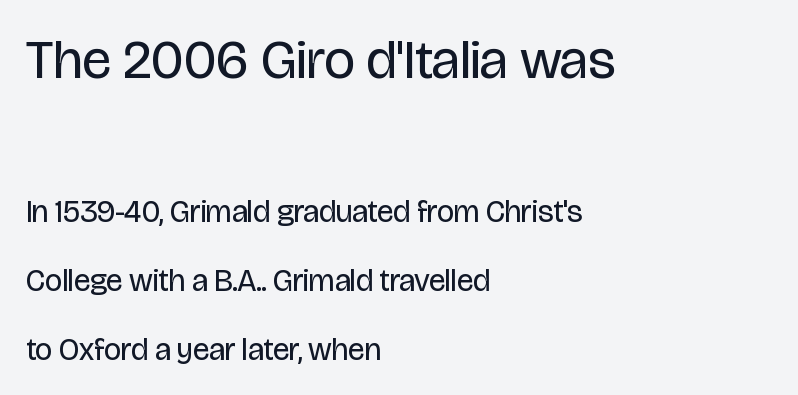
The image shows 55 px regular-weight, condensed sans-serif type, upright; set left-aligned, loose line spacing (2.23x), normal letter spacing, not underlined; the first (top) block is 1.77x larger; low stroke contrast and a large x-height.
